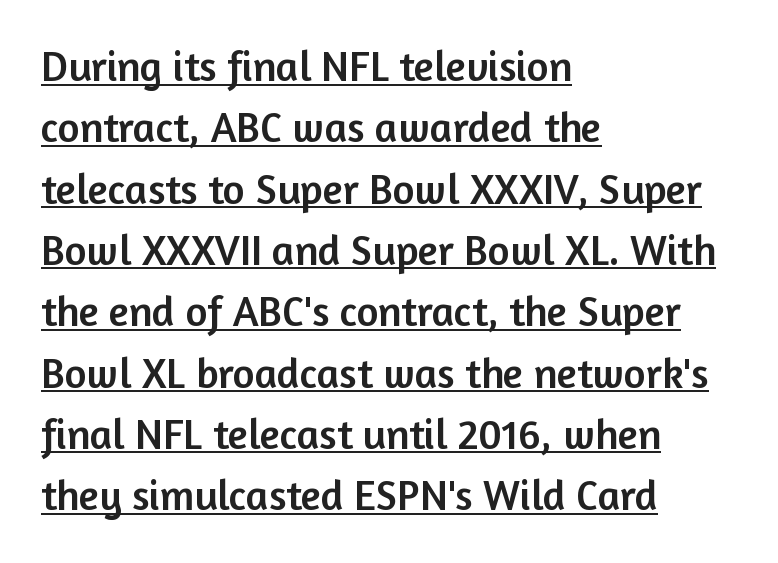
Q: Is the text italic (slanted)? A: No, it is upright.
Q: Is the typeface a serif or a sans-serif typeface? A: Sans-serif.
Q: Is the text underlined? A: Yes.
Q: How is the paragraph aligned? A: Left-aligned.
Q: Is the spacing between letters normal or unusually wide? A: Normal.
Q: Is the spacing between lines tight, normal or loose? A: Normal.
Q: Width (condensed, normal, or wide)? A: Normal.
Q: Stroke contrast? A: Low.
Q: x-height? A: Medium.
Q: Monospaced? A: No.
